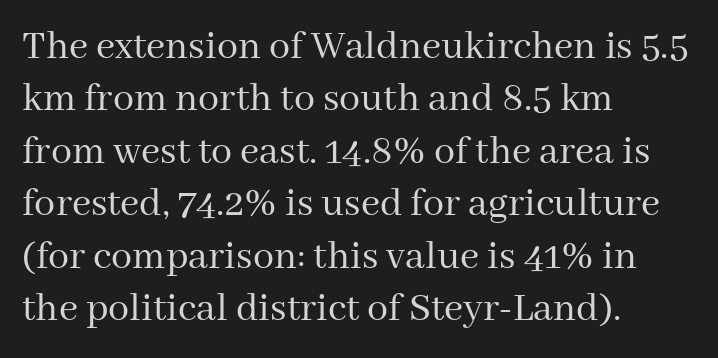
{"serif": "yes", "italic": "no", "bold": "no", "weight": "regular", "width": "normal", "stroke_contrast": "medium", "x_height": "medium", "monospaced": "no", "underline": "no", "align": "left", "line_spacing": "normal", "line_spacing_ratio": 1.25, "letter_spacing": "normal", "letter_spacing_em": 0.0, "glyph_px": 42}
